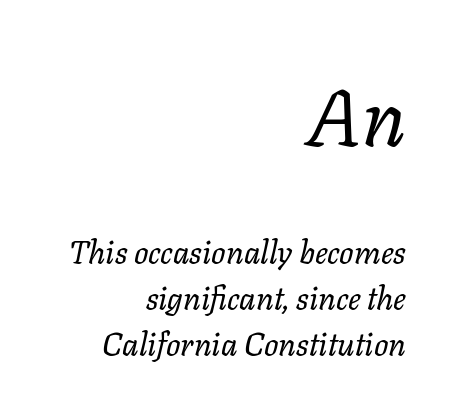
The image shows 79 px regular-weight type, italic (leaning right); set right-aligned, normal line spacing (1.43x), normal letter spacing, not underlined; the first (top) block is 2.47x larger; low stroke contrast and a medium x-height.
